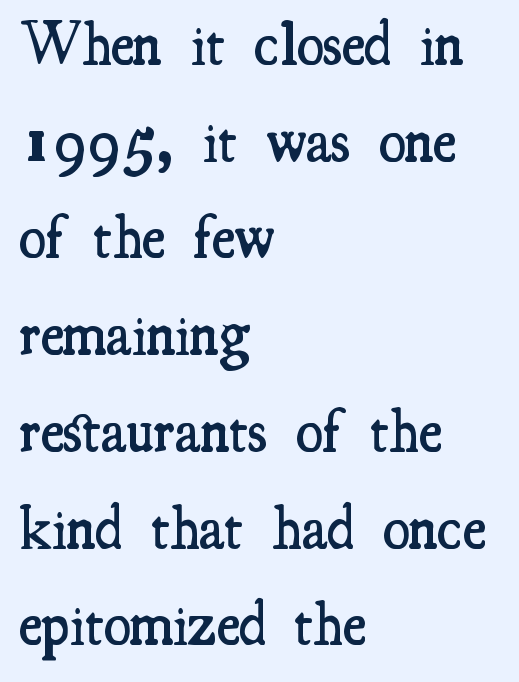
Slightly chunky letters — semibold, I'd say, not full bold. Note the varied advance widths — an 'i' is clearly narrower than an 'm'. The type is set solid horizontally, with unmodified tracking. Has an underline been added? It has not.
